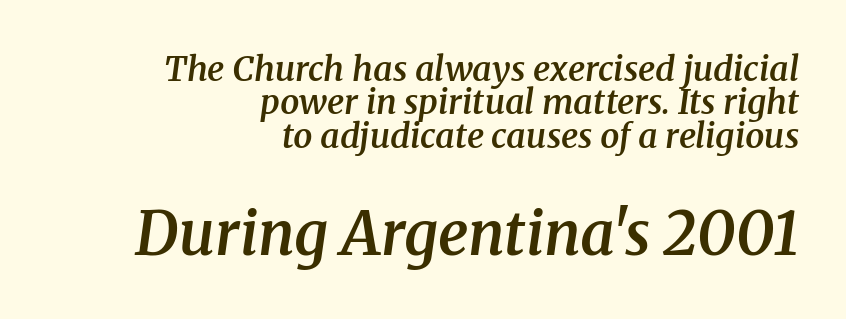
The image shows 60 px semibold serif type, italic (leaning right); set right-aligned, tight line spacing (0.98x), normal letter spacing, not underlined; the second (bottom) block is 1.76x larger; medium stroke contrast and a medium x-height.
